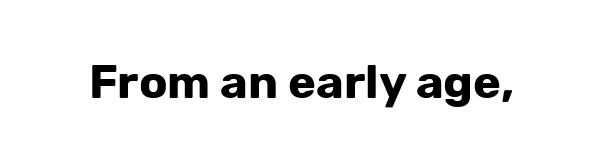
Q: Is the text bold? A: Yes.
Q: Is the text italic (slanted)? A: No, it is upright.
Q: Is the typeface a serif or a sans-serif typeface? A: Sans-serif.
Q: Is the text underlined? A: No.
Q: Is the spacing between letters normal or unusually wide? A: Normal.
Q: Width (condensed, normal, or wide)? A: Normal.
Q: Stroke contrast? A: Low.
Q: x-height? A: Medium.
Q: Monospaced? A: No.
